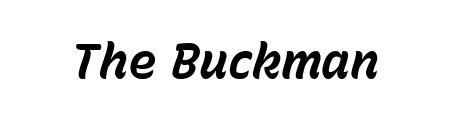
Q: Is the text bold? A: Yes.
Q: Is the text italic (slanted)? A: Yes, it leans right by about 15 degrees.
Q: Is the text underlined? A: No.
Q: Is the spacing between letters normal or unusually wide? A: Normal.
Q: Width (condensed, normal, or wide)? A: Normal.
Q: Stroke contrast? A: Low.
Q: x-height? A: Medium.
Q: Monospaced? A: No.
